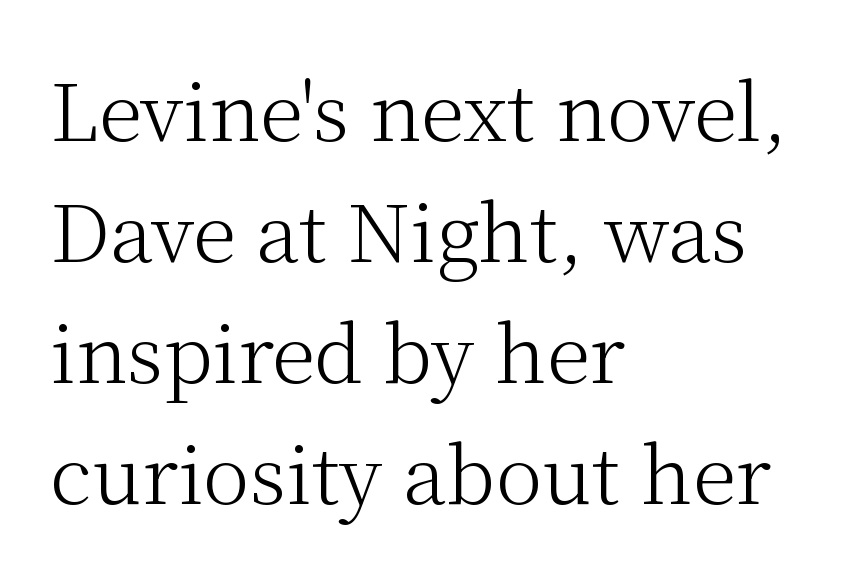
Q: Is the text bold? A: No.
Q: Is the text italic (slanted)? A: No, it is upright.
Q: Is the typeface a serif or a sans-serif typeface? A: Serif.
Q: Is the text underlined? A: No.
Q: How is the paragraph aligned? A: Left-aligned.
Q: Is the spacing between letters normal or unusually wide? A: Normal.
Q: Is the spacing between lines tight, normal or loose? A: Normal.
Q: Width (condensed, normal, or wide)? A: Normal.
Q: Stroke contrast? A: Medium.
Q: x-height? A: Medium.
Q: Monospaced? A: No.
